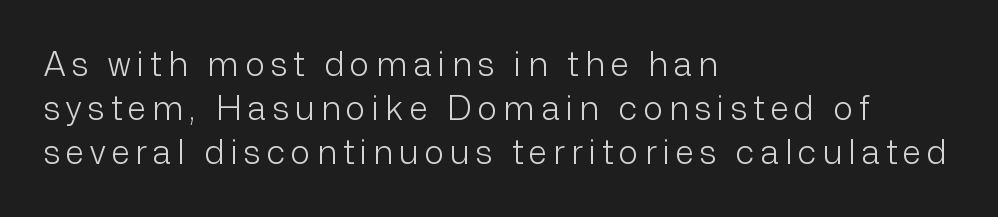
{"serif": "no", "italic": "no", "bold": "no", "weight": "light", "width": "normal", "stroke_contrast": "low", "x_height": "medium", "monospaced": "no", "underline": "no", "align": "left", "line_spacing": "normal", "line_spacing_ratio": 1.34, "glyph_px": 33}
